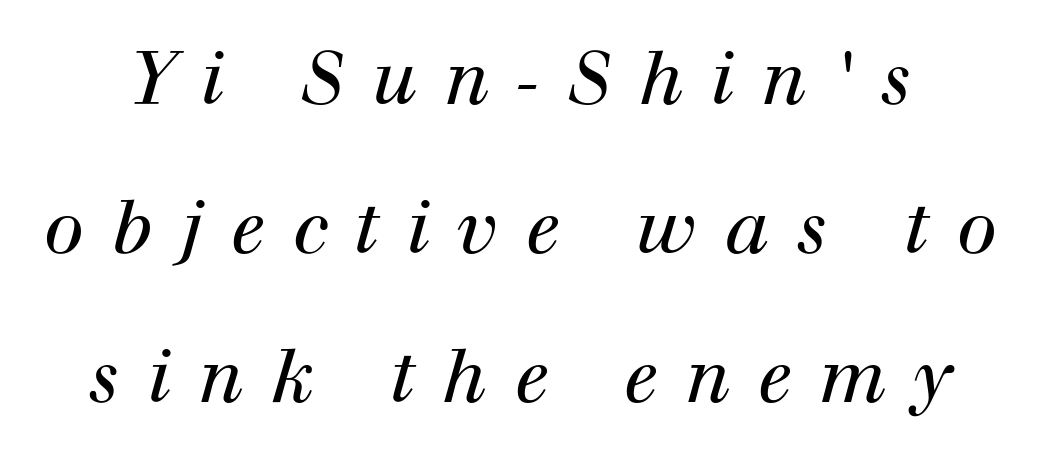
Q: Is the text bold? A: No.
Q: Is the text italic (slanted)? A: Yes, it leans right by about 12 degrees.
Q: Is the typeface a serif or a sans-serif typeface? A: Serif.
Q: Is the text underlined? A: No.
Q: Is the spacing between letters normal or unusually wide? A: Unusually wide.
Q: Is the spacing between lines tight, normal or loose? A: Loose.
Q: Width (condensed, normal, or wide)? A: Normal.
Q: Stroke contrast? A: High.
Q: x-height? A: Medium.
Q: Monospaced? A: No.
